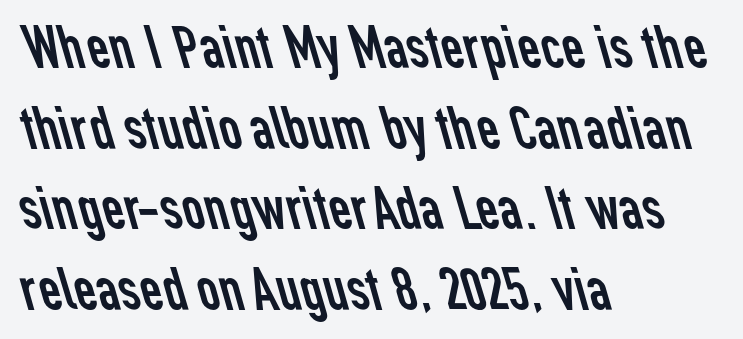
{"serif": "no", "bold": "no", "weight": "regular", "width": "normal", "stroke_contrast": "low", "x_height": "medium", "monospaced": "no", "underline": "no", "align": "left", "line_spacing": "normal", "line_spacing_ratio": 1.3, "letter_spacing": "normal", "letter_spacing_em": 0.0, "glyph_px": 62}
